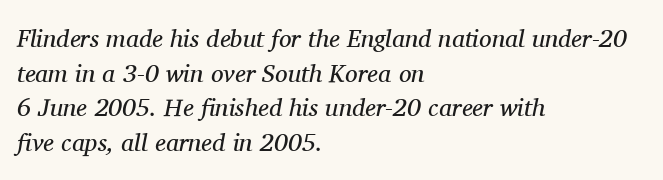
The image shows 25 px text type, italic (leaning right); set left-aligned, normal line spacing (1.39x), normal letter spacing, not underlined.
